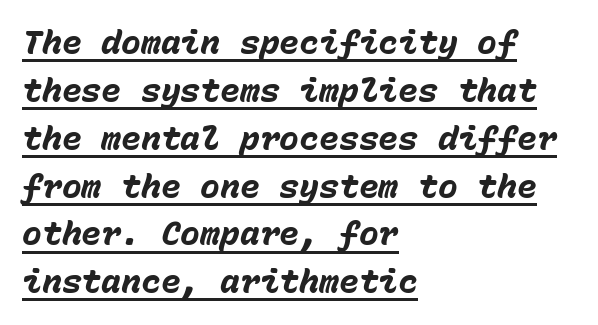
Each letter, wide or thin by design, is forced into the same width here. Horizontal alignment here is leftward, the default for most running prose. You could call the tracking neutral — neither tight nor loose. A typographer would call this underscored text. Every letter is thick-stroked: bold, no question. The specimen reads as italic at a glance.
